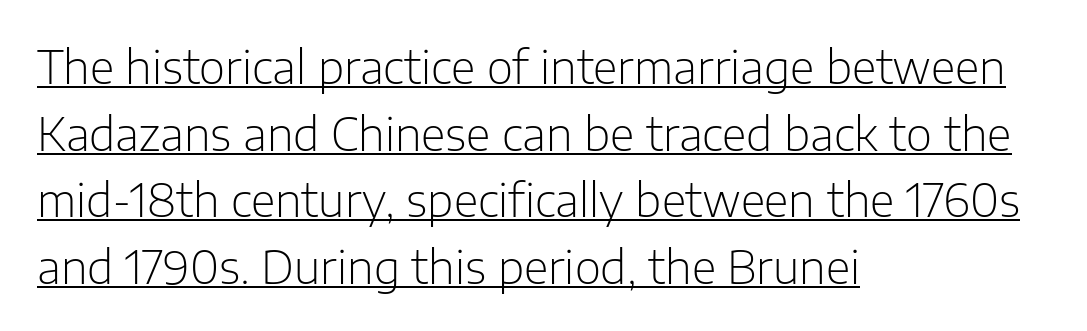
Q: Is the text bold? A: No.
Q: Is the text italic (slanted)? A: No, it is upright.
Q: Is the typeface a serif or a sans-serif typeface? A: Sans-serif.
Q: Is the text underlined? A: Yes.
Q: How is the paragraph aligned? A: Left-aligned.
Q: Is the spacing between letters normal or unusually wide? A: Normal.
Q: Is the spacing between lines tight, normal or loose? A: Normal.
Q: Width (condensed, normal, or wide)? A: Normal.
Q: Stroke contrast? A: Low.
Q: x-height? A: Medium.
Q: Monospaced? A: No.
